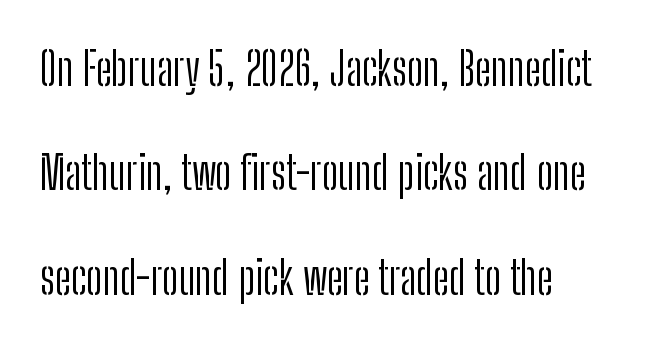
{"serif": "no", "italic": "no", "bold": "no", "weight": "light", "width": "condensed", "stroke_contrast": "low", "x_height": "medium", "monospaced": "no", "underline": "no", "align": "left", "line_spacing": "loose", "line_spacing_ratio": 2.27, "letter_spacing": "normal", "letter_spacing_em": 0.0, "glyph_px": 46}
